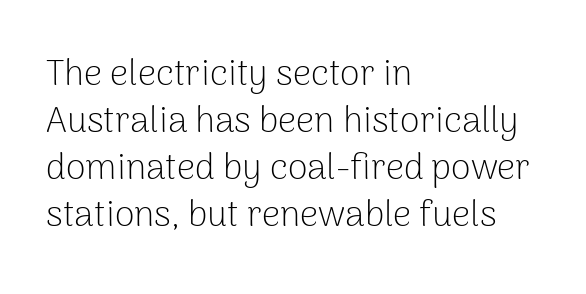
Q: Is the text bold? A: No.
Q: Is the text italic (slanted)? A: No, it is upright.
Q: Is the typeface a serif or a sans-serif typeface? A: Sans-serif.
Q: Is the text underlined? A: No.
Q: How is the paragraph aligned? A: Left-aligned.
Q: Is the spacing between letters normal or unusually wide? A: Normal.
Q: Is the spacing between lines tight, normal or loose? A: Normal.
Q: Width (condensed, normal, or wide)? A: Normal.
Q: Stroke contrast? A: Low.
Q: x-height? A: Medium.
Q: Monospaced? A: No.
